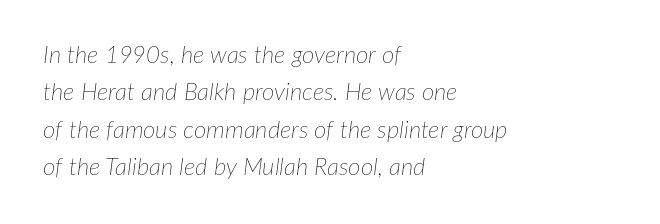
Each word holds together tightly as a unit, with standard inter-letter gaps. Words float on clear page, feet unadorned. Slanted lettering throughout. Does the copy run flush right? No — it runs flush left.
